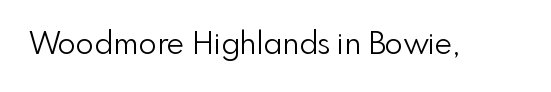
Q: Is the text bold? A: No.
Q: Is the text italic (slanted)? A: No, it is upright.
Q: Is the typeface a serif or a sans-serif typeface? A: Sans-serif.
Q: Is the text underlined? A: No.
Q: Is the spacing between letters normal or unusually wide? A: Normal.
Q: Width (condensed, normal, or wide)? A: Normal.
Q: Stroke contrast? A: Low.
Q: x-height? A: Small.
Q: Monospaced? A: No.
